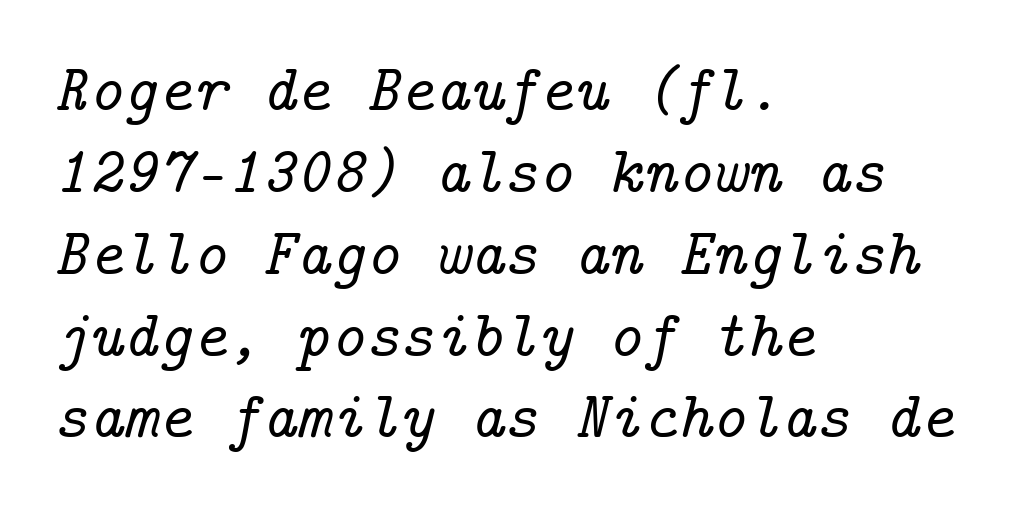
Q: Is the text italic (slanted)? A: Yes, it leans right by about 14 degrees.
Q: Is the typeface a serif or a sans-serif typeface? A: Serif.
Q: Is the text underlined? A: No.
Q: How is the paragraph aligned? A: Left-aligned.
Q: Is the spacing between letters normal or unusually wide? A: Normal.
Q: Width (condensed, normal, or wide)? A: Normal.
Q: Stroke contrast? A: Low.
Q: x-height? A: Medium.
